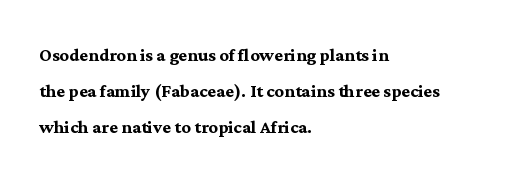
The image shows 23 px bold type, upright; set left-aligned, normal line spacing (1.56x), normal letter spacing, not underlined.
